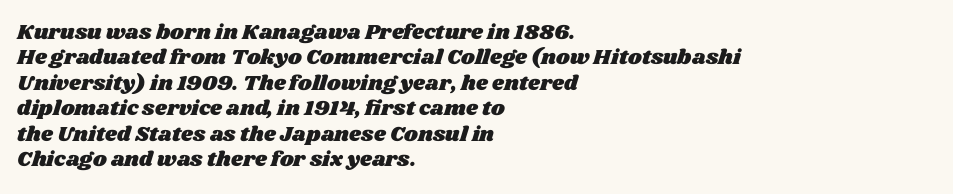
The gaps between neighbouring characters are ordinary and unremarkable. Anything drawn beneath the words? Only blank space. The rendering anchors every line to the left-hand side.
